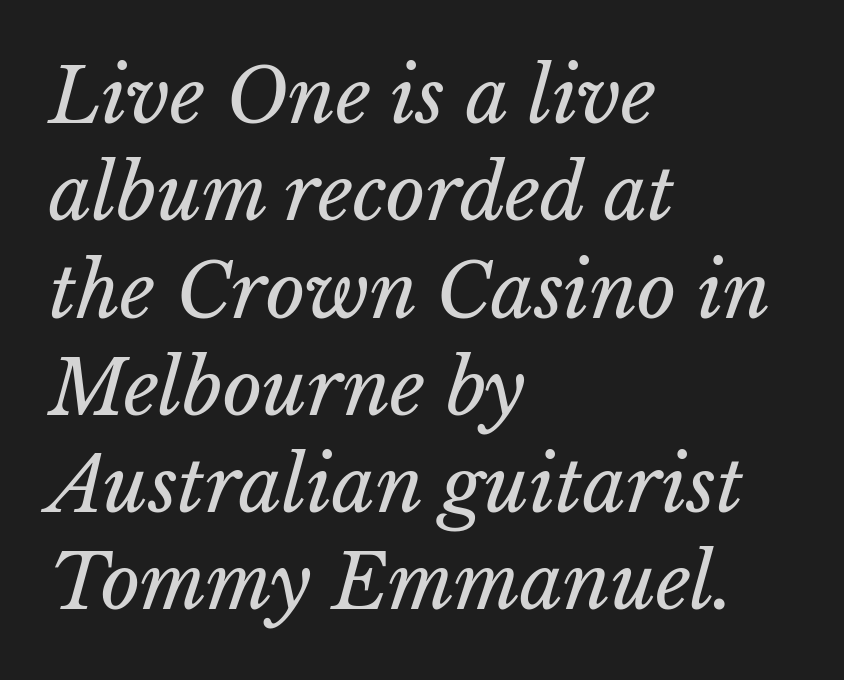
The image shows 76 px regular-weight type; set left-aligned, normal line spacing (1.28x), normal letter spacing, not underlined; low stroke contrast and a medium x-height.
